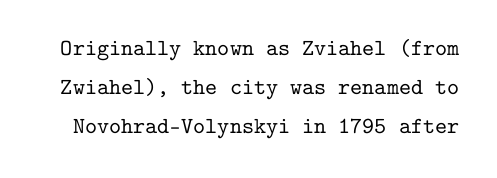
The image shows 23 px text type, upright; set normal line spacing (1.69x), normal letter spacing, not underlined.
